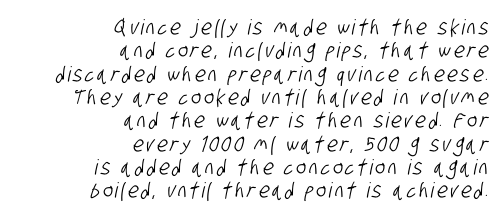
{"underline": "no", "align": "right", "line_spacing": "tight", "line_spacing_ratio": 1.11, "glyph_px": 21}
